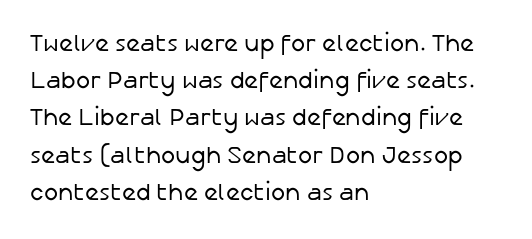
The image shows 24 px text type, upright; set left-aligned, normal line spacing (1.55x), normal letter spacing, not underlined.
